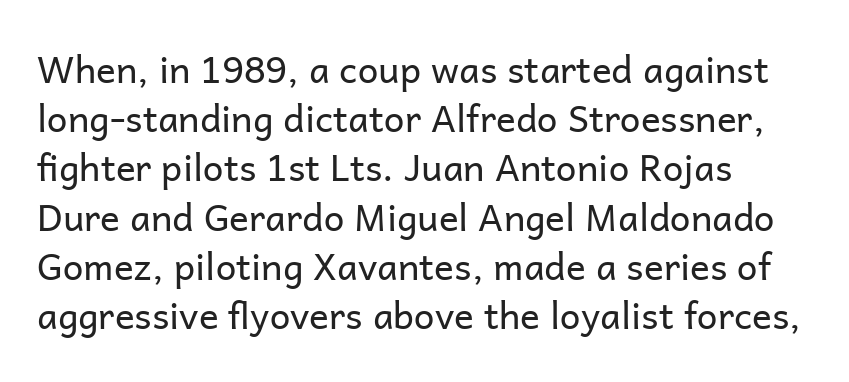
Designer's note — italics off, roman on. Is the type heavy? It reads as light-to-regular instead. Here the designer chose a conventional face with non-uniform glyph widths. Beneath every word, the page is bare.
